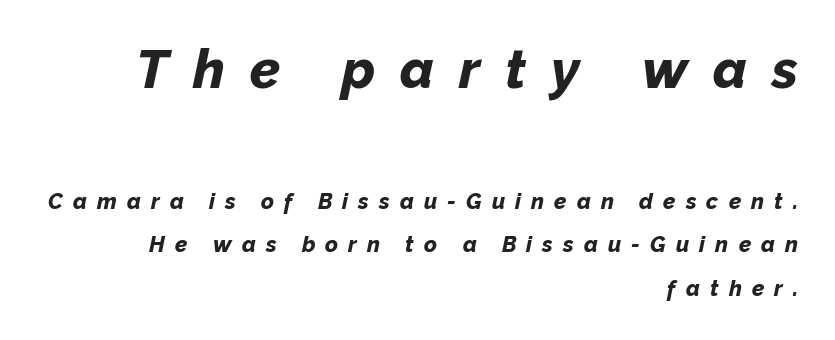
{"italic": "yes", "lean": "right", "slant_degrees": 12, "bold": "yes", "weight": "bold", "width": "normal", "stroke_contrast": "low", "x_height": "medium", "monospaced": "no", "underline": "no", "align": "right", "line_spacing": "loose", "line_spacing_ratio": 1.99, "letter_spacing": "wide", "letter_spacing_em": 0.46, "larger_block": "first", "size_ratio": 2.45, "glyph_px": 54}
